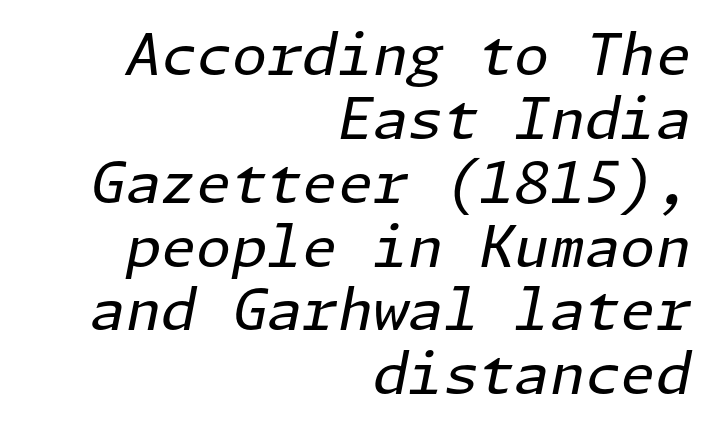
Q: Is the text bold? A: No.
Q: Is the text italic (slanted)? A: Yes, it leans right by about 11 degrees.
Q: Is the text underlined? A: No.
Q: How is the paragraph aligned? A: Right-aligned.
Q: Is the spacing between letters normal or unusually wide? A: Normal.
Q: Is the spacing between lines tight, normal or loose? A: Tight.
Q: Width (condensed, normal, or wide)? A: Normal.
Q: Stroke contrast? A: Low.
Q: x-height? A: Medium.
